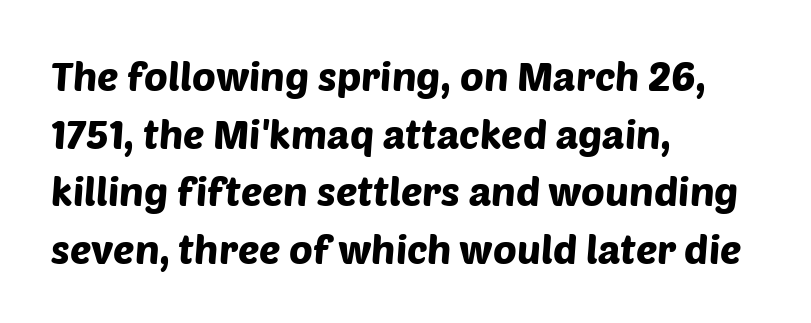
These lines are rendered in a variable-pitch font. Spacing between characters is what you'd get straight out of the box. The ragged edge is on the right, which tells us the setting is flush left. Leading matches the norm, producing a regular column. Grotesque or geometric, the face here clearly has no serifs. No word sits above an underline.
